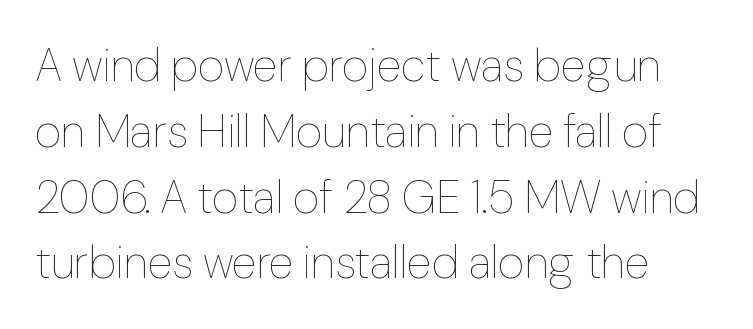
{"italic": "no", "bold": "no", "weight": "thin", "width": "normal", "stroke_contrast": "low", "x_height": "medium", "monospaced": "no", "underline": "no", "align": "left", "line_spacing": "normal", "line_spacing_ratio": 1.43, "letter_spacing": "normal", "letter_spacing_em": 0.0, "glyph_px": 46}
